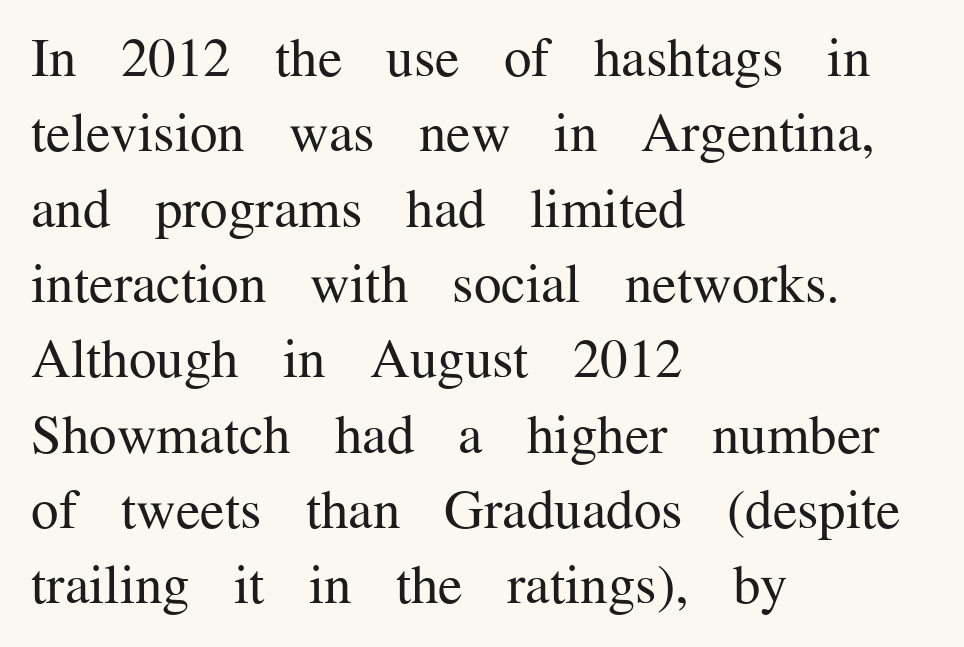
Line spacing here is normal. Is the type heavy? It reads as light-to-regular instead. The type family on display is of the serif kind. Inter-character spacing is left at the font's built-in metrics.
